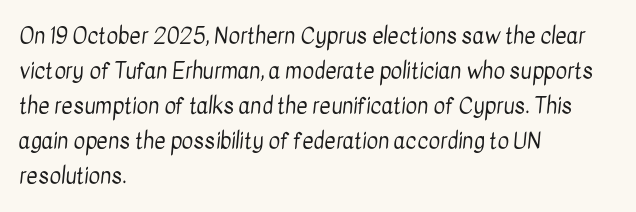
Q: Is the text bold? A: No.
Q: Is the text underlined? A: No.
Q: How is the paragraph aligned? A: Left-aligned.
Q: Is the spacing between letters normal or unusually wide? A: Normal.
Q: Is the spacing between lines tight, normal or loose? A: Normal.
